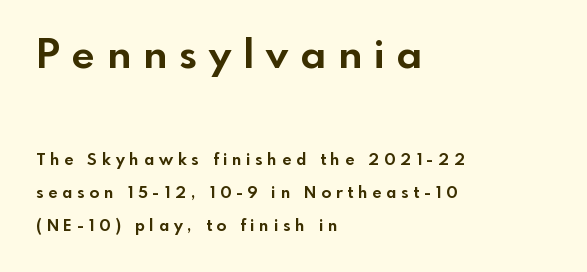
Q: Is the text bold? A: Yes.
Q: Is the text italic (slanted)? A: No, it is upright.
Q: Is the typeface a serif or a sans-serif typeface? A: Sans-serif.
Q: Is the text underlined? A: No.
Q: How is the paragraph aligned? A: Left-aligned.
Q: Is the spacing between letters normal or unusually wide? A: Unusually wide.
Q: Is the spacing between lines tight, normal or loose? A: Loose.
Q: Which block of text is set in a larger size, the first (top) or the second (bottom)? A: The first (top) one.
Q: Width (condensed, normal, or wide)? A: Normal.
Q: x-height? A: Small.
Q: Monospaced? A: No.
